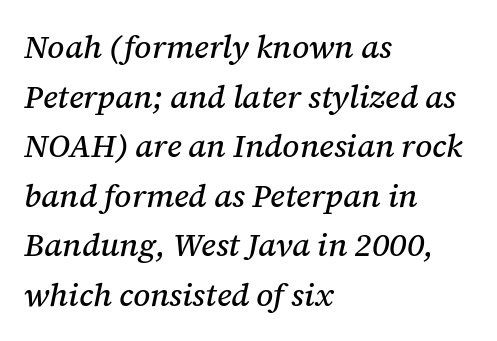
{"serif": "yes", "italic": "yes", "lean": "right", "slant_degrees": 12, "width": "normal", "stroke_contrast": "medium", "x_height": "medium", "monospaced": "no", "underline": "no", "align": "left", "line_spacing": "normal", "line_spacing_ratio": 1.55, "letter_spacing": "normal", "letter_spacing_em": 0.0, "glyph_px": 32}
